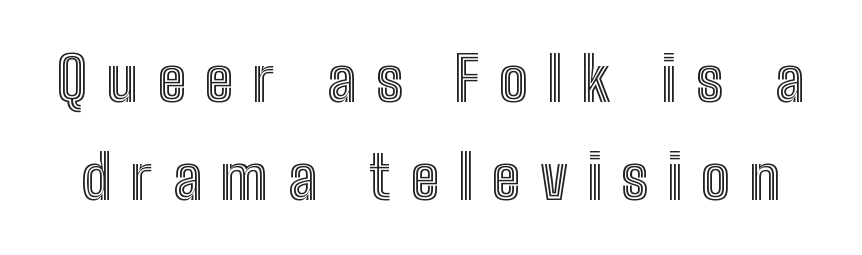
The image shows 61 px condensed type, upright; set normal line spacing (1.61x), unusually wide letter spacing (+0.32 em), not underlined; a medium x-height.
